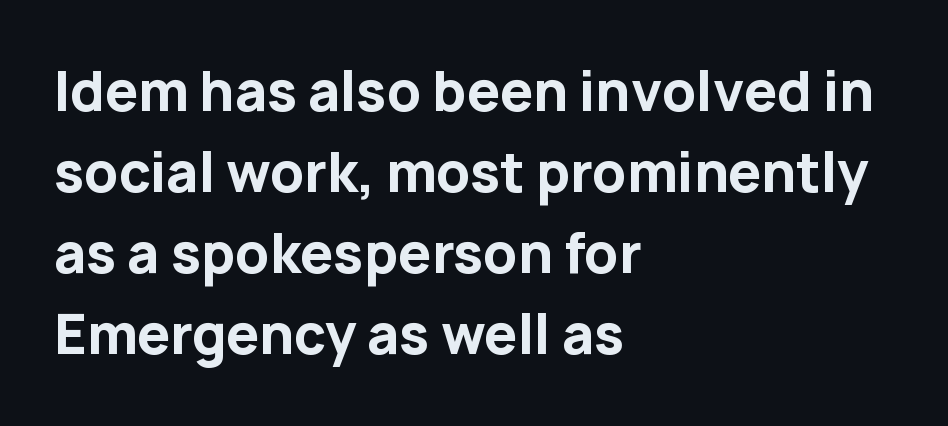
Q: Is the text bold? A: Yes.
Q: Is the text italic (slanted)? A: No, it is upright.
Q: Is the typeface a serif or a sans-serif typeface? A: Sans-serif.
Q: Is the text underlined? A: No.
Q: How is the paragraph aligned? A: Left-aligned.
Q: Is the spacing between letters normal or unusually wide? A: Normal.
Q: Is the spacing between lines tight, normal or loose? A: Normal.
Q: Width (condensed, normal, or wide)? A: Normal.
Q: Stroke contrast? A: Low.
Q: x-height? A: Medium.
Q: Monospaced? A: No.
